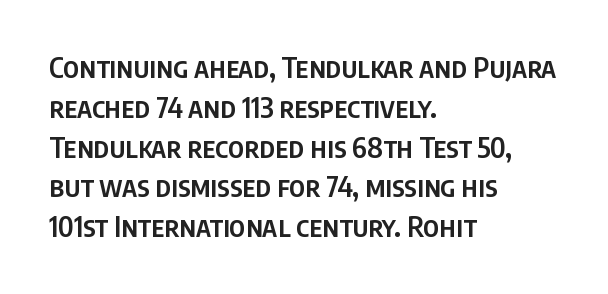
Short note: letters normally spaced. Each glyph is drawn with semibold strokes, heavier than normal yet not fully bold. The gap between lines stays unmarked. Ascenders rise straight up at ninety degrees. The lines in this sample share a left origin and differ only in where they stop. Horizontal bands of white between lines are of average thickness.
